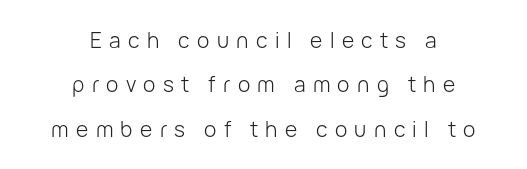
{"italic": "no", "bold": "no", "underline": "no", "align": "center", "line_spacing": "loose", "line_spacing_ratio": 2.11, "letter_spacing": "wide", "letter_spacing_em": 0.35, "glyph_px": 21}
